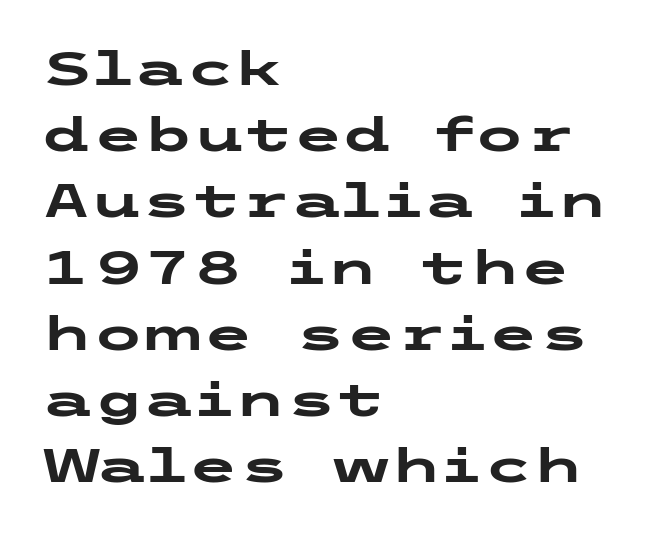
The image shows 46 px heavy, wide sans-serif type, upright; set left-aligned, normal line spacing (1.44x), normal letter spacing, not underlined; low stroke contrast and a medium x-height.
